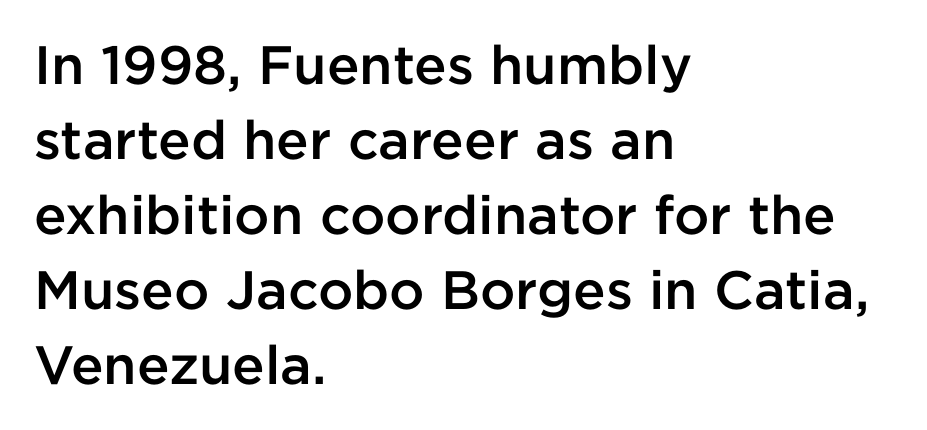
Designer's note — italics off, roman on. This block has exactly the height ordinary leading produces. The characters display no serif detailing; their extremities are plain. Descenders are the only things crossing below the line. These lines carry some extra weight — a demibold, not a full bold. A typesetter would call this zero additional tracking.
